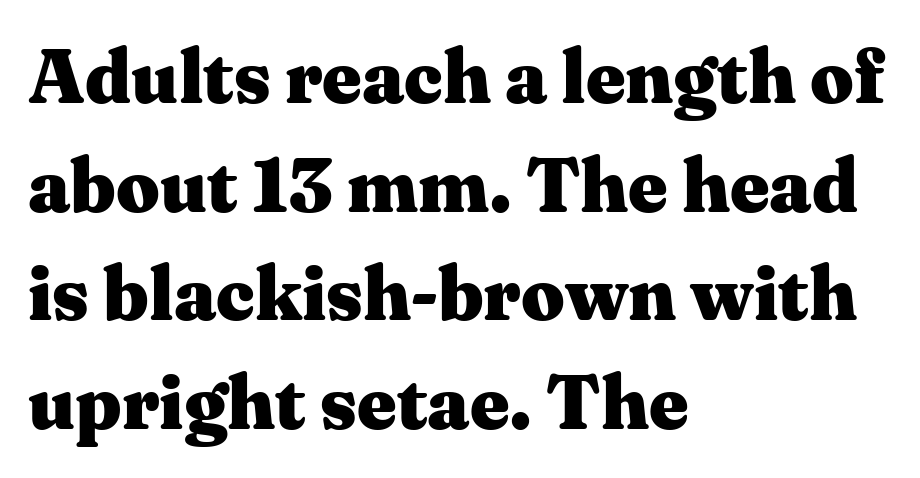
{"serif": "yes", "italic": "no", "bold": "yes", "weight": "heavy", "width": "wide", "stroke_contrast": "medium", "x_height": "medium", "monospaced": "no", "underline": "no", "align": "left", "line_spacing": "normal", "line_spacing_ratio": 1.43, "letter_spacing": "normal", "letter_spacing_em": 0.0, "glyph_px": 76}
